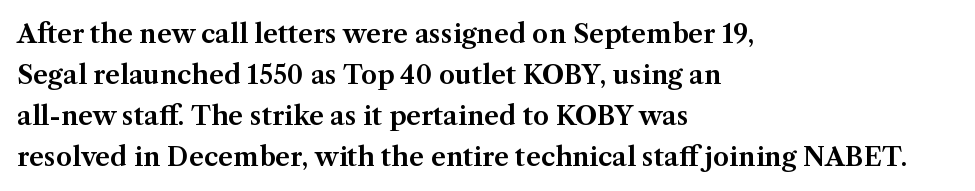
Descenders hang freely into open space. The font's upright variant was chosen for this text. Alignment: flush left. Leading: standard. The letterforms sit shoulder to shoulder at normal distance.
